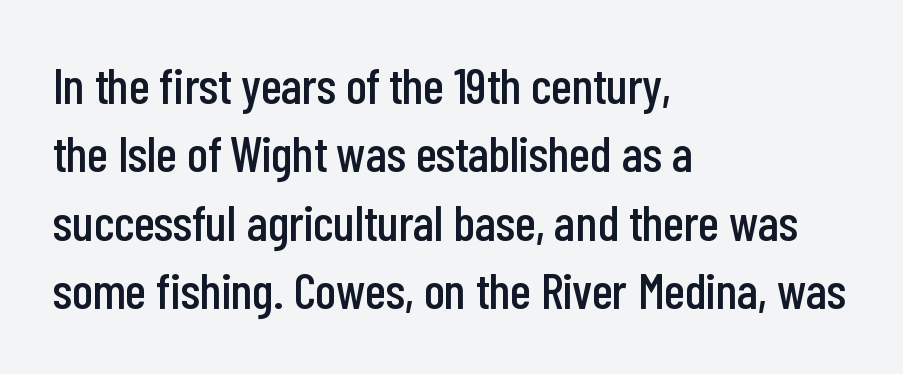
Typographically, this falls in the sans-serif category. How are the letters spaced? Ordinarily, with no added tracking. The axis of the letterforms is exactly vertical. This sample has the flowing, uneven cadence of proportional lettering.
